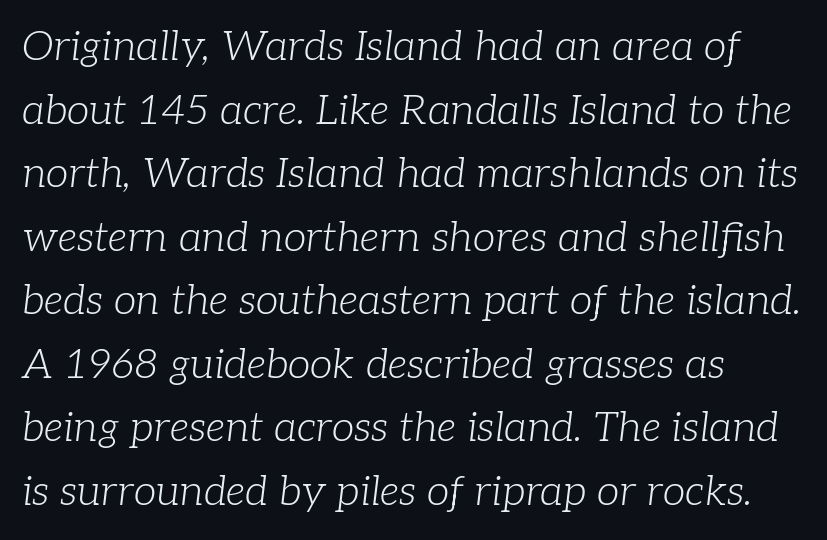
Q: Is the text bold? A: No.
Q: Is the text italic (slanted)? A: Yes, it leans right by about 7 degrees.
Q: Is the typeface a serif or a sans-serif typeface? A: Serif.
Q: Is the text underlined? A: No.
Q: How is the paragraph aligned? A: Left-aligned.
Q: Is the spacing between letters normal or unusually wide? A: Normal.
Q: Is the spacing between lines tight, normal or loose? A: Normal.
Q: Width (condensed, normal, or wide)? A: Normal.
Q: Stroke contrast? A: Low.
Q: x-height? A: Medium.
Q: Monospaced? A: No.
